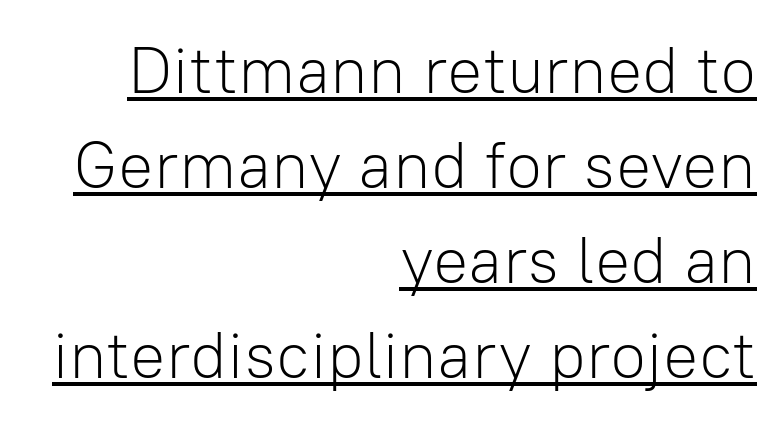
Line ends are locked; line starts wander. The words here are underlined. The cut favours lightness, reaching ordinary text weight at its darkest. Words appear dense and cohesive because spacing is normal. Unlike italic type, these characters show no tilt at all.
